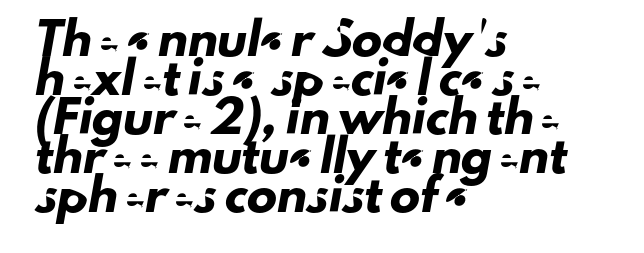
The image shows 30 px sans-serif type; set left-aligned, normal line spacing (1.3x), normal letter spacing, not underlined; low stroke contrast and a small x-height.
